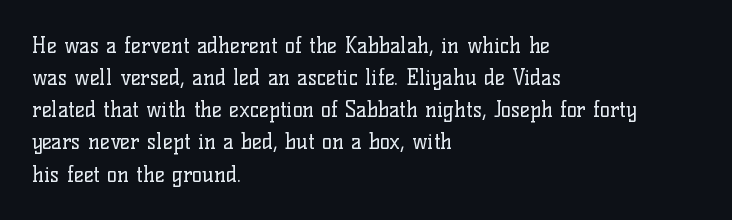
The image shows 21 px text type, upright; set left-aligned, normal line spacing (1.53x), normal letter spacing, not underlined.
